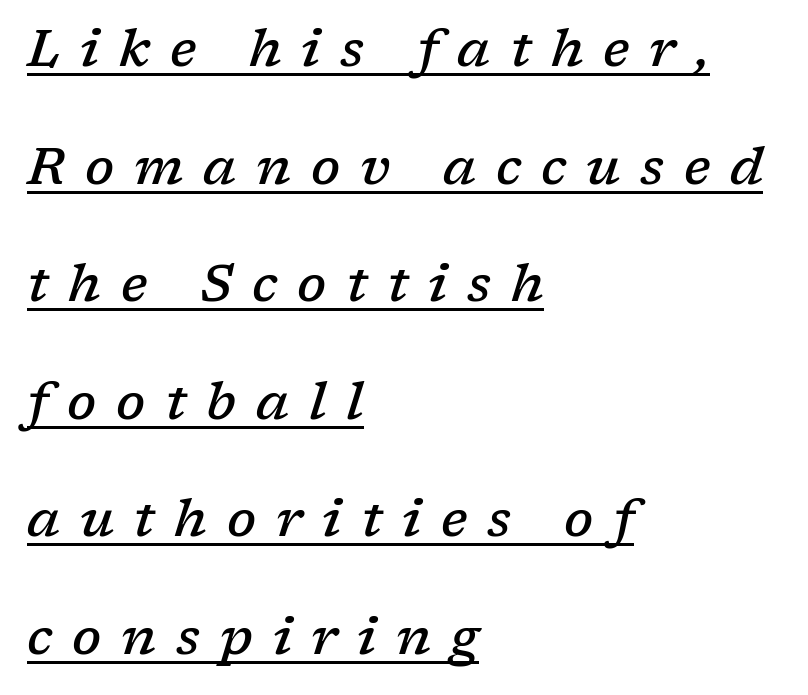
The image shows 52 px semibold serif type, italic (leaning right); set left-aligned, loose line spacing (2.26x), unusually wide letter spacing (+0.38 em), underlined; low stroke contrast and a medium x-height.
